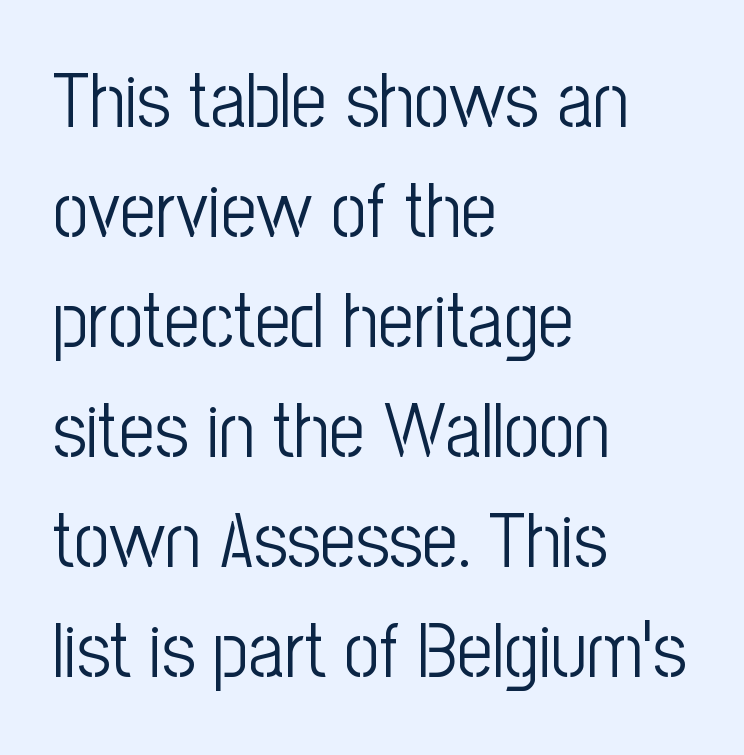
Q: Is the text bold? A: No.
Q: Is the text italic (slanted)? A: No, it is upright.
Q: Is the typeface a serif or a sans-serif typeface? A: Sans-serif.
Q: Is the text underlined? A: No.
Q: How is the paragraph aligned? A: Left-aligned.
Q: Is the spacing between letters normal or unusually wide? A: Normal.
Q: Is the spacing between lines tight, normal or loose? A: Normal.
Q: Width (condensed, normal, or wide)? A: Condensed.
Q: Stroke contrast? A: Low.
Q: x-height? A: Medium.
Q: Monospaced? A: No.
